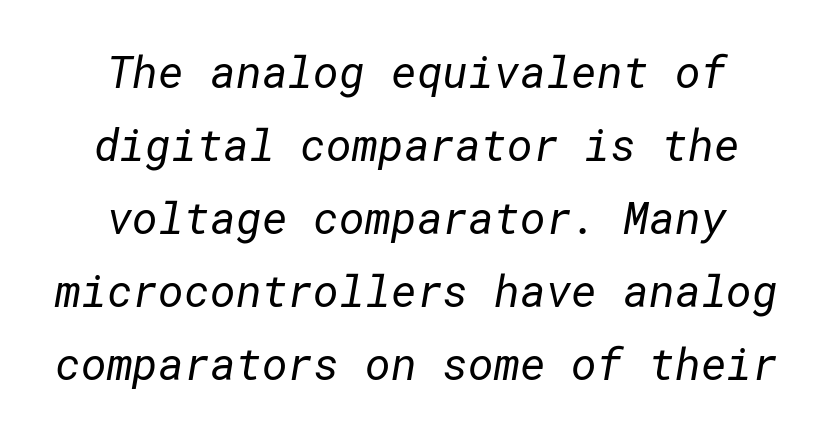
{"serif": "no", "bold": "no", "weight": "regular", "width": "normal", "stroke_contrast": "low", "x_height": "medium", "underline": "no", "align": "center", "line_spacing": "normal", "line_spacing_ratio": 1.66, "letter_spacing": "normal", "letter_spacing_em": 0.0, "glyph_px": 44}
